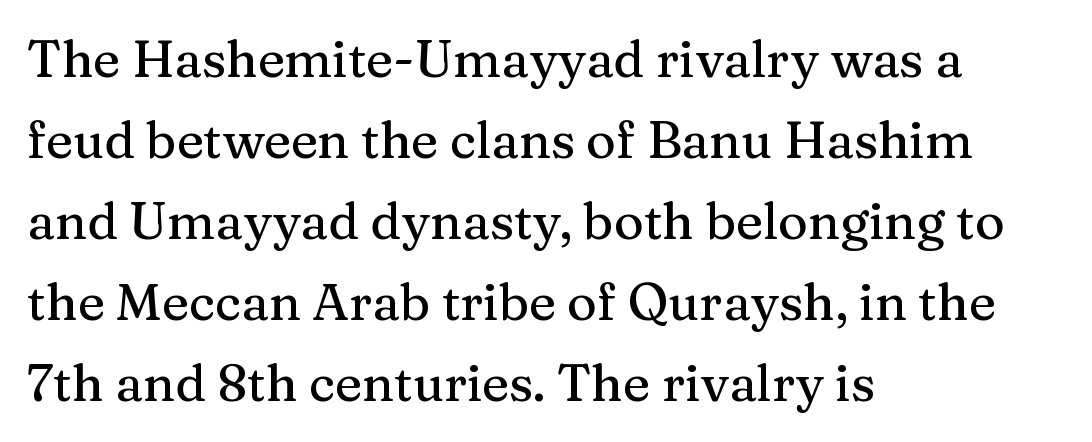
Honestly, the row spacing looks completely unremarkable. One-word summary of the alignment: left. The type sits square on the baseline with zero lean. You could not count columns in this text — the font is proportionally spaced. Short note: letters normally spaced. Lines of text with bare space underneath.
